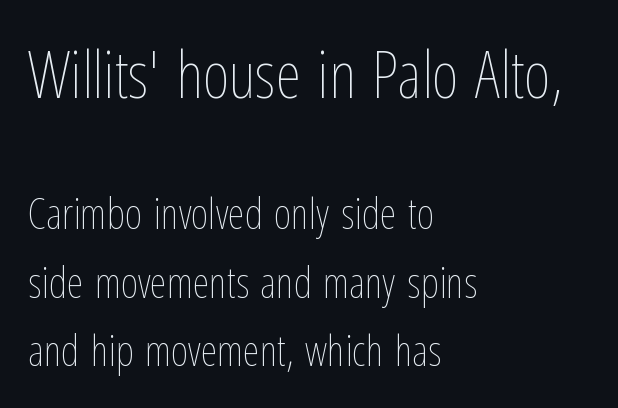
{"italic": "no", "bold": "no", "weight": "thin", "width": "condensed", "stroke_contrast": "low", "x_height": "medium", "monospaced": "no", "underline": "no", "align": "left", "line_spacing": "normal", "line_spacing_ratio": 1.59, "letter_spacing": "normal", "letter_spacing_em": 0.0, "larger_block": "first", "size_ratio": 1.51, "glyph_px": 65}
